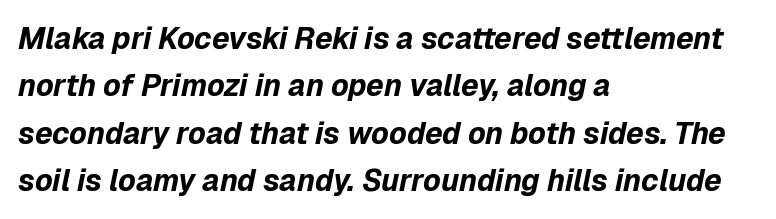
The image shows 30 px bold type, italic (leaning right); set left-aligned, normal line spacing (1.58x), normal letter spacing, not underlined; low stroke contrast and a medium x-height.
